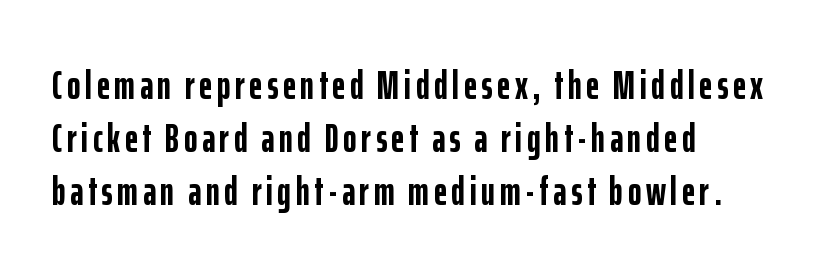
{"serif": "no", "italic": "no", "bold": "yes", "weight": "semibold", "width": "condensed", "stroke_contrast": "low", "x_height": "medium", "monospaced": "no", "underline": "no", "align": "left", "line_spacing": "normal", "line_spacing_ratio": 1.29, "glyph_px": 41}
